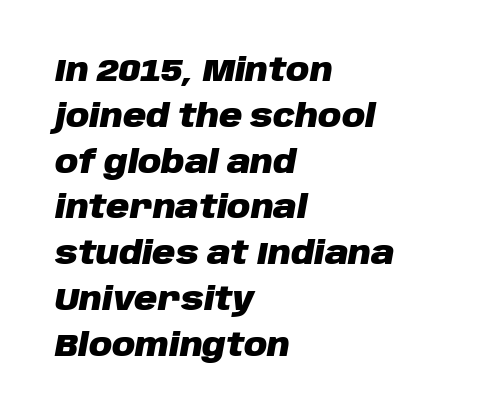
The image shows 32 px heavy type, italic (leaning right); set left-aligned, normal line spacing (1.43x), normal letter spacing, not underlined; low stroke contrast and a large x-height.
